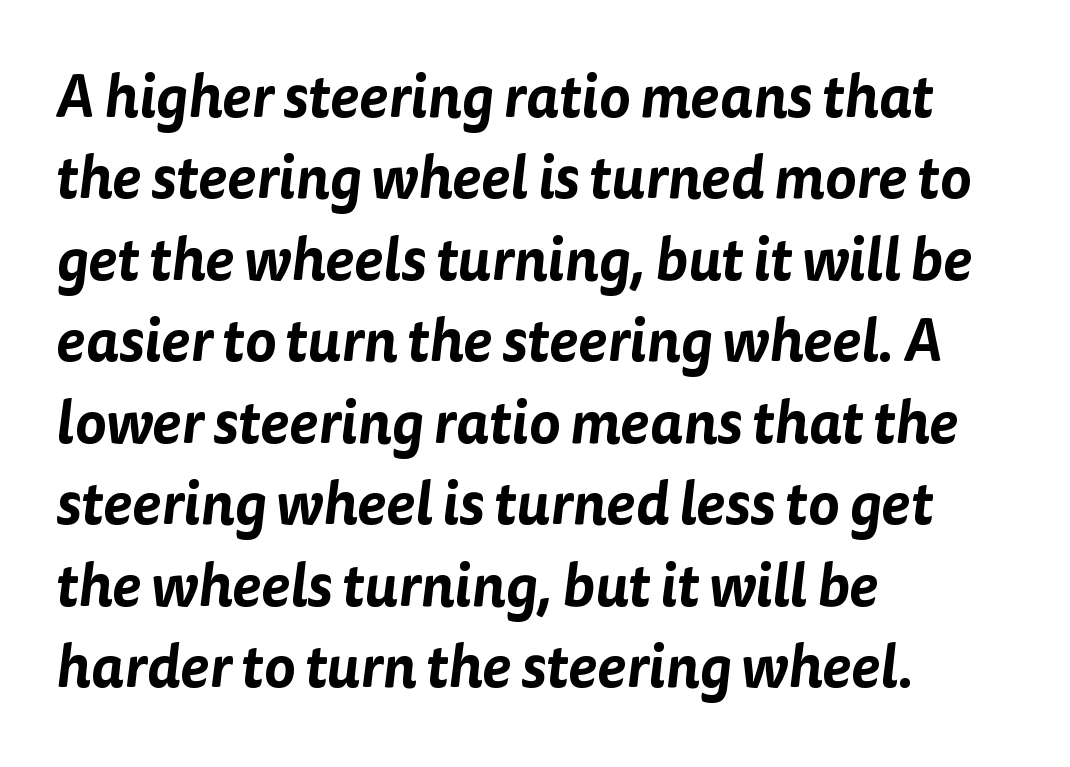
Q: Is the typeface a serif or a sans-serif typeface? A: Sans-serif.
Q: Is the text underlined? A: No.
Q: How is the paragraph aligned? A: Left-aligned.
Q: Is the spacing between letters normal or unusually wide? A: Normal.
Q: Is the spacing between lines tight, normal or loose? A: Normal.
Q: Width (condensed, normal, or wide)? A: Normal.
Q: Stroke contrast? A: Low.
Q: x-height? A: Medium.
Q: Monospaced? A: No.
